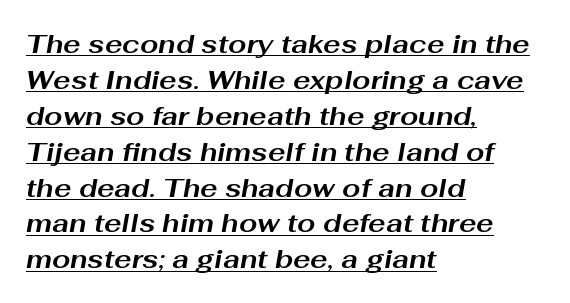
Compared with typical paragraphs, the rows here are spaced about the same. Every row of glyphs begins at an identical x-position on the left. The tracking reads as untouched default to a designer's eye. The rendering uses the underline text-decoration.
